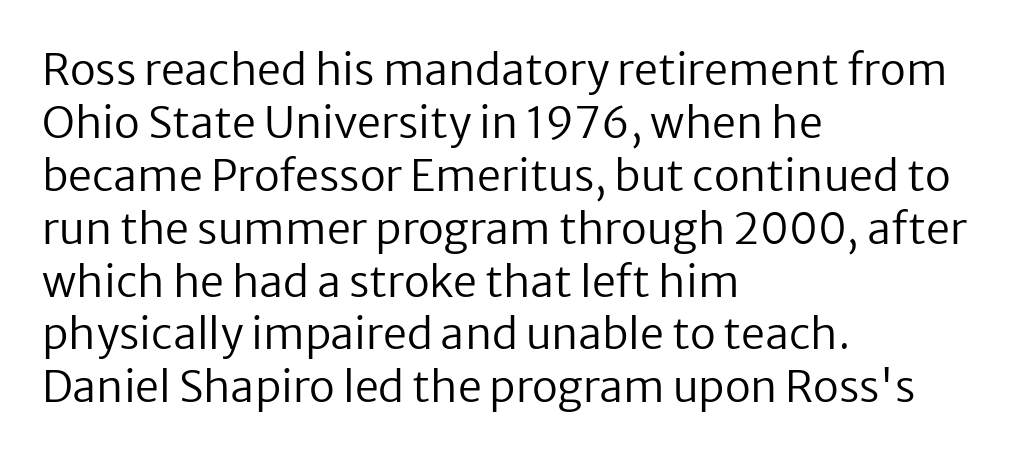
Q: Is the text bold? A: No.
Q: Is the text italic (slanted)? A: No, it is upright.
Q: Is the typeface a serif or a sans-serif typeface? A: Sans-serif.
Q: Is the text underlined? A: No.
Q: How is the paragraph aligned? A: Left-aligned.
Q: Is the spacing between letters normal or unusually wide? A: Normal.
Q: Width (condensed, normal, or wide)? A: Normal.
Q: Stroke contrast? A: Low.
Q: x-height? A: Medium.
Q: Monospaced? A: No.
